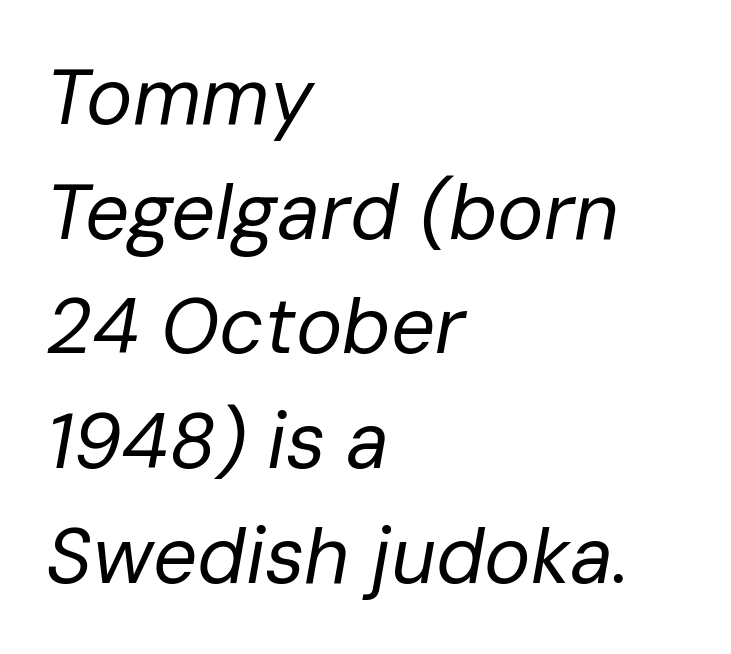
The image shows 78 px regular-weight type, italic (leaning right); set left-aligned, normal line spacing (1.47x), normal letter spacing, not underlined; low stroke contrast and a medium x-height.
